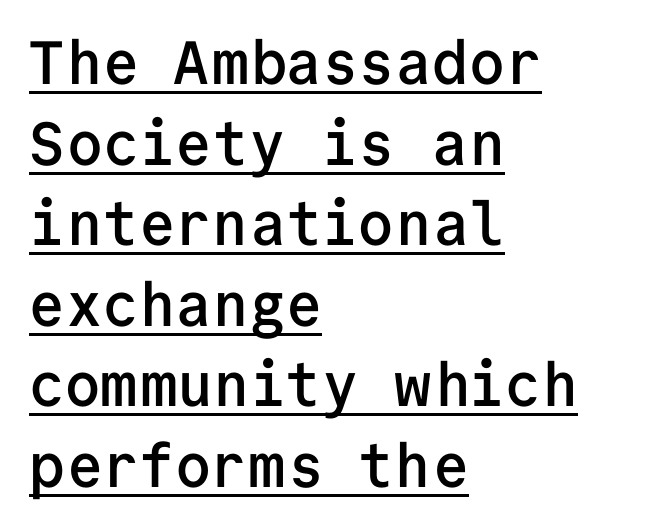
Q: Is the text bold? A: Semi-bold.
Q: Is the text italic (slanted)? A: No, it is upright.
Q: Is the typeface a serif or a sans-serif typeface? A: Sans-serif.
Q: Is the text underlined? A: Yes.
Q: How is the paragraph aligned? A: Left-aligned.
Q: Is the spacing between letters normal or unusually wide? A: Normal.
Q: Is the spacing between lines tight, normal or loose? A: Normal.
Q: Width (condensed, normal, or wide)? A: Normal.
Q: Stroke contrast? A: Low.
Q: x-height? A: Medium.
Q: Monospaced? A: Yes.
